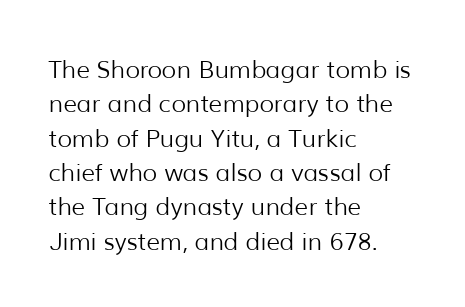
Q: Is the text bold? A: No.
Q: Is the text italic (slanted)? A: No, it is upright.
Q: Is the text underlined? A: No.
Q: How is the paragraph aligned? A: Left-aligned.
Q: Is the spacing between letters normal or unusually wide? A: Normal.
Q: Is the spacing between lines tight, normal or loose? A: Normal.
